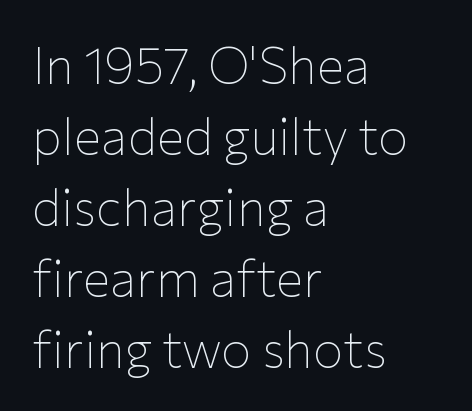
{"serif": "no", "italic": "no", "bold": "no", "weight": "thin", "width": "normal", "stroke_contrast": "low", "x_height": "medium", "monospaced": "no", "underline": "no", "align": "left", "line_spacing": "normal", "line_spacing_ratio": 1.39, "letter_spacing": "normal", "letter_spacing_em": 0.0, "glyph_px": 51}
